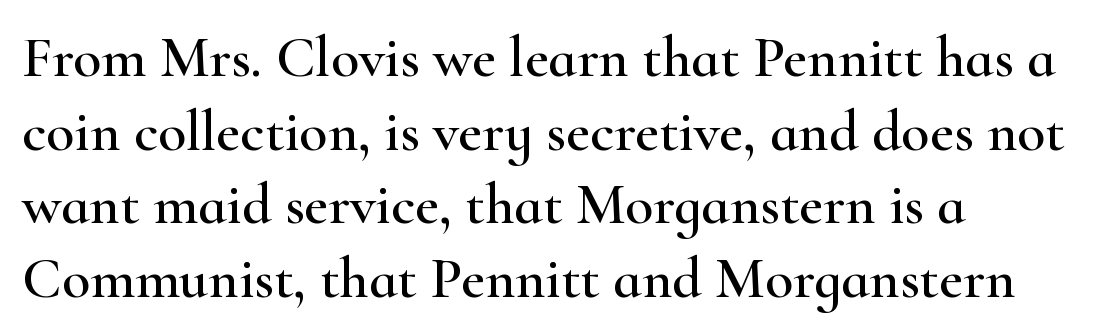
Q: Is the text italic (slanted)? A: No, it is upright.
Q: Is the typeface a serif or a sans-serif typeface? A: Serif.
Q: Is the text underlined? A: No.
Q: How is the paragraph aligned? A: Left-aligned.
Q: Is the spacing between letters normal or unusually wide? A: Normal.
Q: Is the spacing between lines tight, normal or loose? A: Normal.
Q: Width (condensed, normal, or wide)? A: Wide.
Q: Stroke contrast? A: High.
Q: x-height? A: Small.
Q: Monospaced? A: No.
